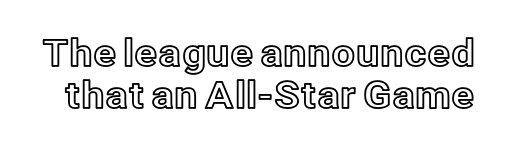
The image shows 37 px text type, upright; set tight line spacing (1.13x), normal letter spacing, not underlined; a medium x-height.
